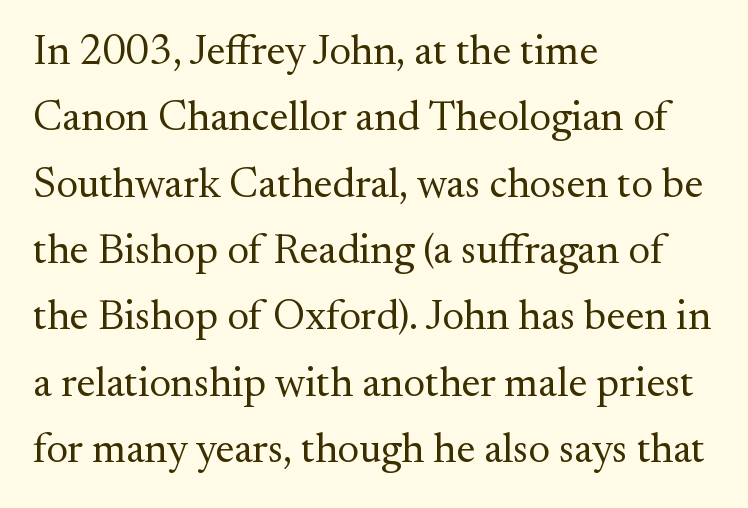
{"serif": "yes", "italic": "no", "bold": "no", "weight": "regular", "width": "normal", "stroke_contrast": "medium", "x_height": "small", "monospaced": "no", "underline": "no", "align": "left", "line_spacing": "normal", "line_spacing_ratio": 1.58, "letter_spacing": "normal", "letter_spacing_em": 0.0, "glyph_px": 42}
